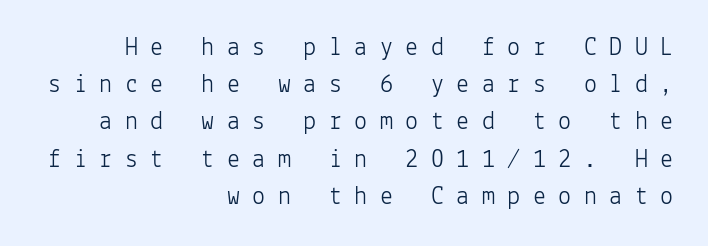
Q: Is the text bold? A: No.
Q: Is the text italic (slanted)? A: No, it is upright.
Q: Is the text underlined? A: No.
Q: How is the paragraph aligned? A: Right-aligned.
Q: Is the spacing between letters normal or unusually wide? A: Unusually wide.
Q: Is the spacing between lines tight, normal or loose? A: Normal.
